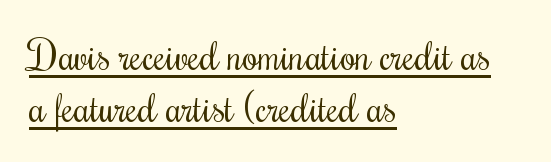
Q: Is the text bold? A: No.
Q: Is the text italic (slanted)? A: Yes.
Q: Is the text underlined? A: Yes.
Q: How is the paragraph aligned? A: Left-aligned.
Q: Is the spacing between letters normal or unusually wide? A: Normal.
Q: Is the spacing between lines tight, normal or loose? A: Normal.
Q: Width (condensed, normal, or wide)? A: Condensed.
Q: Stroke contrast? A: Medium.
Q: x-height? A: Small.
Q: Monospaced? A: No.
